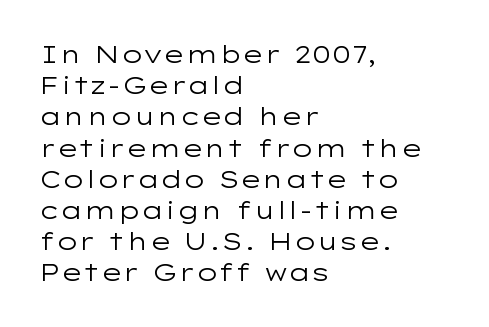
The image shows 24 px text type, upright; set left-aligned, normal line spacing (1.3x), normal letter spacing, not underlined.
